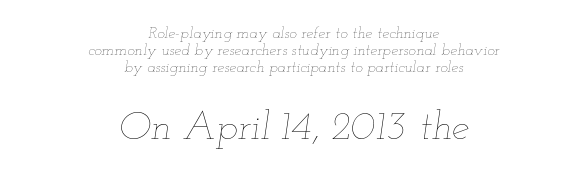
Descenders are the only things crossing below the line. Honestly, the rows look squashed on top of each other. This sample has the flowing, uneven cadence of proportional lettering. Horizontal alignment here is central, giving a formal, balanced look. No letter is thick-stroked: the sample isn't bold. No extra tracking has been applied to these lines.
